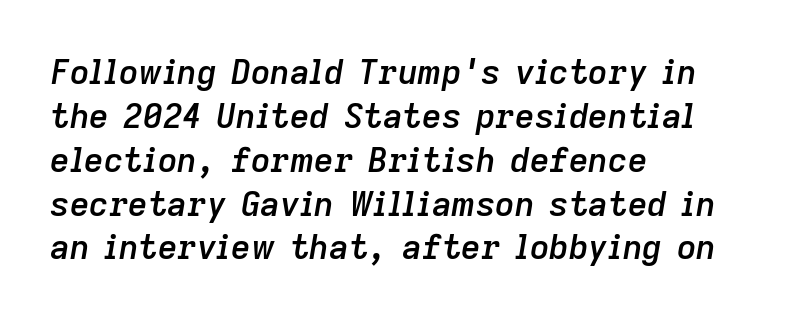
{"italic": "yes", "lean": "right", "slant_degrees": 9, "bold": "semi", "weight": "semibold", "width": "normal", "stroke_contrast": "low", "x_height": "medium", "monospaced": "no", "underline": "no", "align": "left", "line_spacing": "normal", "line_spacing_ratio": 1.29, "letter_spacing": "normal", "letter_spacing_em": 0.0, "glyph_px": 34}
